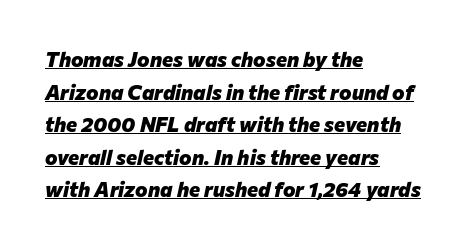
Q: Is the text bold? A: Yes.
Q: Is the text italic (slanted)? A: Yes, it leans right by about 12 degrees.
Q: Is the text underlined? A: Yes.
Q: How is the paragraph aligned? A: Left-aligned.
Q: Is the spacing between letters normal or unusually wide? A: Normal.
Q: Is the spacing between lines tight, normal or loose? A: Normal.
